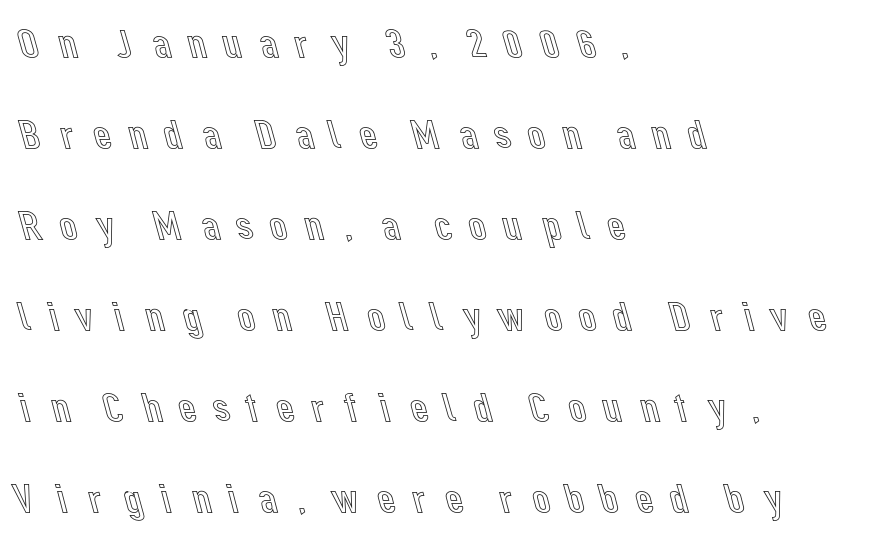
{"width": "normal", "x_height": "medium", "monospaced": "no", "underline": "no", "align": "left", "line_spacing": "loose", "line_spacing_ratio": 2.22, "letter_spacing": "wide", "letter_spacing_em": 0.29, "glyph_px": 41}
